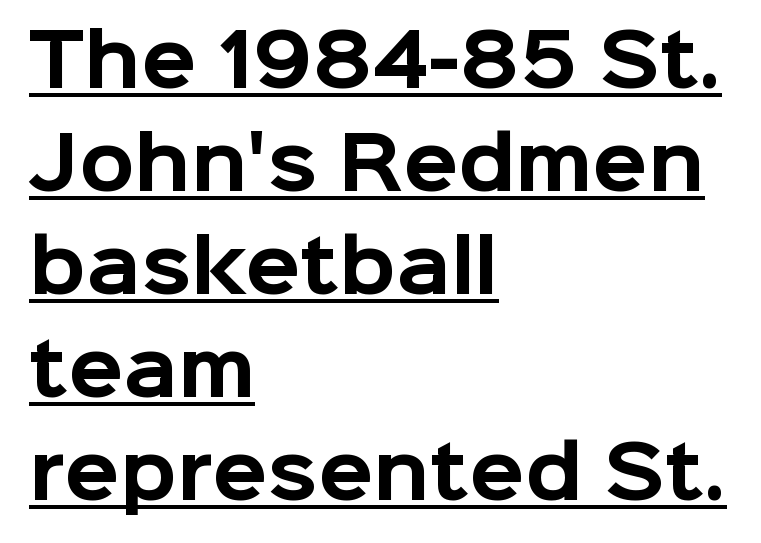
The image shows 72 px bold sans-serif type, upright; set left-aligned, normal line spacing (1.43x), normal letter spacing, underlined; low stroke contrast and a medium x-height.
